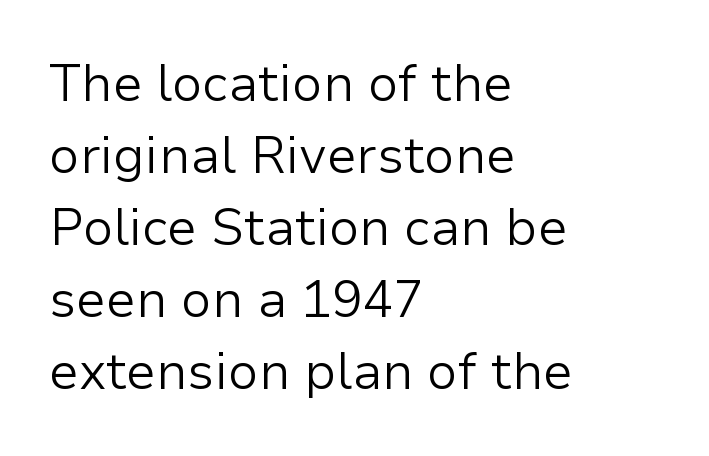
{"serif": "no", "italic": "no", "bold": "no", "weight": "light", "width": "normal", "stroke_contrast": "low", "x_height": "medium", "monospaced": "no", "underline": "no", "align": "left", "line_spacing": "normal", "line_spacing_ratio": 1.41, "letter_spacing": "normal", "letter_spacing_em": 0.0, "glyph_px": 51}
